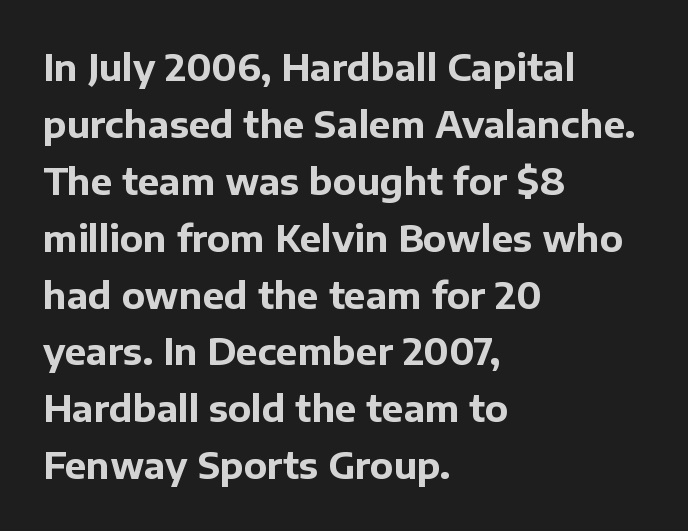
It's the straight-up-and-down kind of type. The strip under each line holds only bare page. The text was rendered using a sans face with plain stroke endings. The line texture is even and compact thanks to regular tracking. Stroke thickness is high; the sample reads as a true bold.
